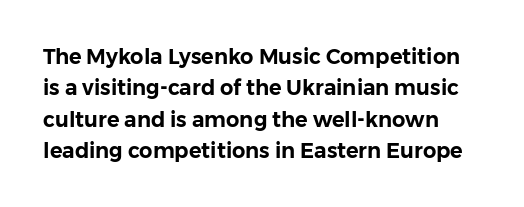
Q: Is the text italic (slanted)? A: No, it is upright.
Q: Is the text underlined? A: No.
Q: Is the spacing between letters normal or unusually wide? A: Normal.
Q: Is the spacing between lines tight, normal or loose? A: Normal.
